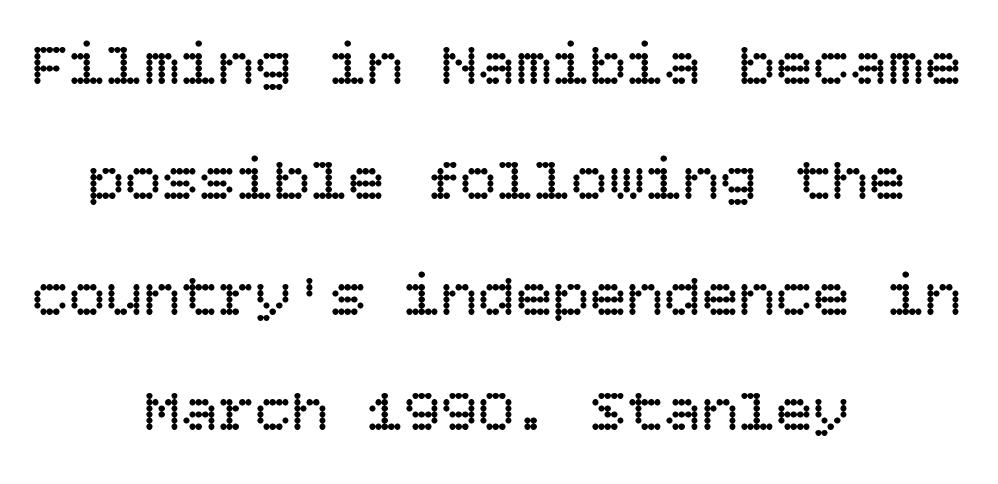
{"italic": "no", "bold": "no", "weight": "regular", "width": "normal", "stroke_contrast": "low", "x_height": "large", "underline": "no", "align": "center", "line_spacing_ratio": 1.86, "letter_spacing": "normal", "letter_spacing_em": 0.0, "glyph_px": 62}
